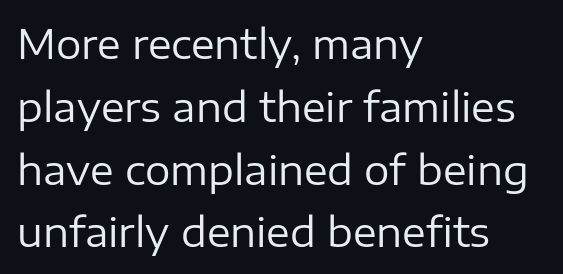
The image shows 40 px regular-weight sans-serif type, upright; set left-aligned, normal line spacing (1.57x), normal letter spacing, not underlined; low stroke contrast and a medium x-height.
